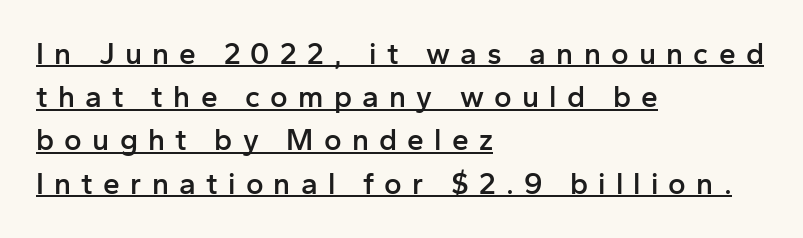
Q: Is the text bold? A: Semi-bold.
Q: Is the text italic (slanted)? A: No, it is upright.
Q: Is the typeface a serif or a sans-serif typeface? A: Sans-serif.
Q: Is the text underlined? A: Yes.
Q: How is the paragraph aligned? A: Left-aligned.
Q: Is the spacing between letters normal or unusually wide? A: Unusually wide.
Q: Is the spacing between lines tight, normal or loose? A: Normal.
Q: Width (condensed, normal, or wide)? A: Normal.
Q: Stroke contrast? A: Low.
Q: x-height? A: Medium.
Q: Monospaced? A: No.
